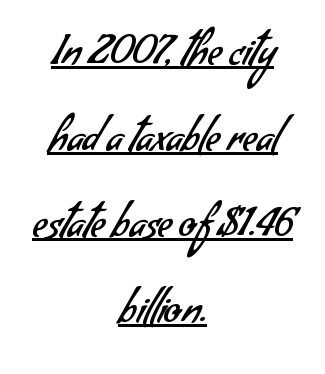
Each new line begins a long way beneath the previous one. Tracking here is standard; glyphs follow each other at the usual distance. Each letter keeps its own natural width here, so spacing adapts to shape. Is this a sans? Yes — the strokes have no serifs. The setting favours the middle, as headings and verse often do. Glance below the letters and you will spot a drawn line.
